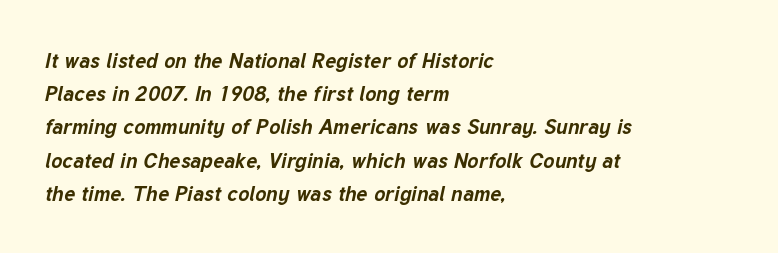
{"italic": "yes", "lean": "right", "slant_degrees": 12, "bold": "yes", "underline": "no", "align": "left", "line_spacing": "normal", "line_spacing_ratio": 1.58, "letter_spacing": "normal", "letter_spacing_em": 0.0, "glyph_px": 21}
